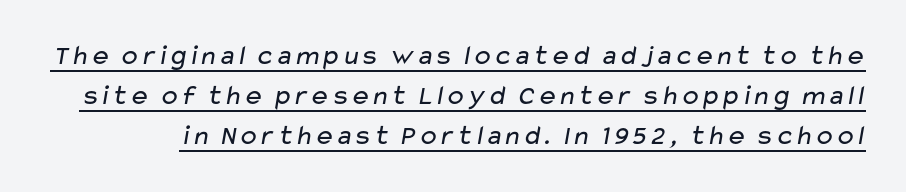
Q: Is the text bold? A: No.
Q: Is the typeface a serif or a sans-serif typeface? A: Sans-serif.
Q: Is the text underlined? A: Yes.
Q: Is the spacing between letters normal or unusually wide? A: Normal.
Q: Is the spacing between lines tight, normal or loose? A: Normal.
Q: Width (condensed, normal, or wide)? A: Wide.
Q: Stroke contrast? A: Low.
Q: x-height? A: Medium.
Q: Monospaced? A: No.
